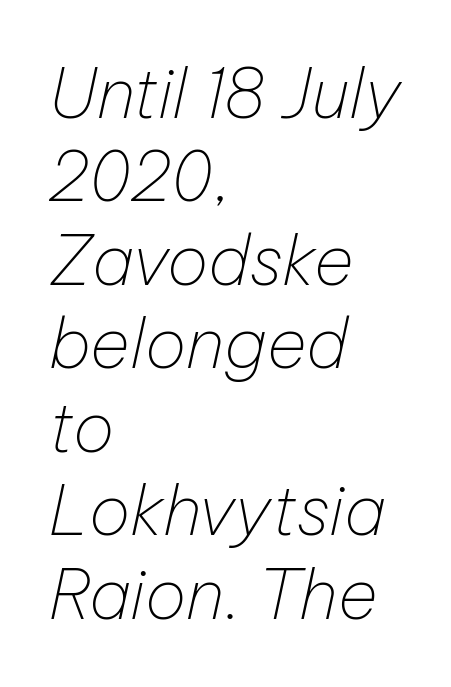
{"italic": "yes", "lean": "right", "slant_degrees": 12, "bold": "no", "weight": "thin", "width": "normal", "stroke_contrast": "low", "x_height": "medium", "monospaced": "no", "underline": "no", "align": "left", "line_spacing_ratio": 1.21, "letter_spacing": "normal", "letter_spacing_em": 0.0, "glyph_px": 69}
